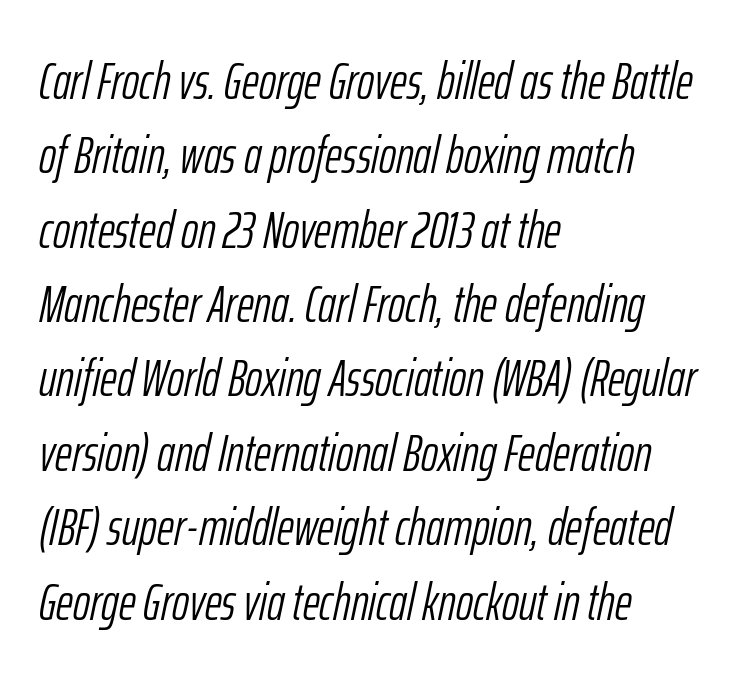
{"italic": "yes", "lean": "right", "slant_degrees": 12, "bold": "no", "weight": "light", "width": "condensed", "stroke_contrast": "low", "x_height": "medium", "monospaced": "no", "underline": "no", "align": "left", "line_spacing": "normal", "line_spacing_ratio": 1.43, "letter_spacing": "normal", "letter_spacing_em": 0.0, "glyph_px": 52}
